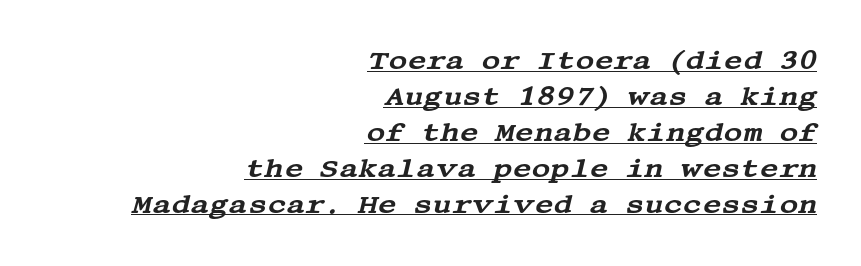
Q: Is the text italic (slanted)? A: Yes, it leans right by about 13 degrees.
Q: Is the text underlined? A: Yes.
Q: How is the paragraph aligned? A: Right-aligned.
Q: Is the spacing between letters normal or unusually wide? A: Normal.
Q: Is the spacing between lines tight, normal or loose? A: Normal.
